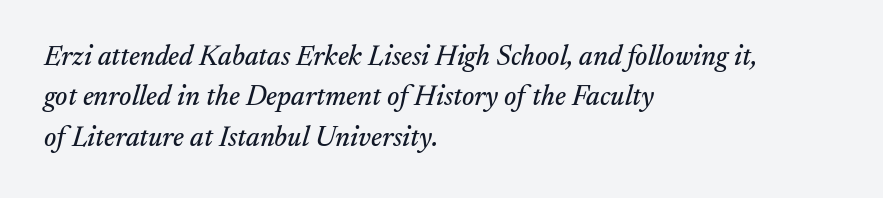
The image shows 28 px serif type, italic (leaning right); set left-aligned, normal line spacing (1.44x), normal letter spacing, not underlined; medium stroke contrast and a small x-height.
